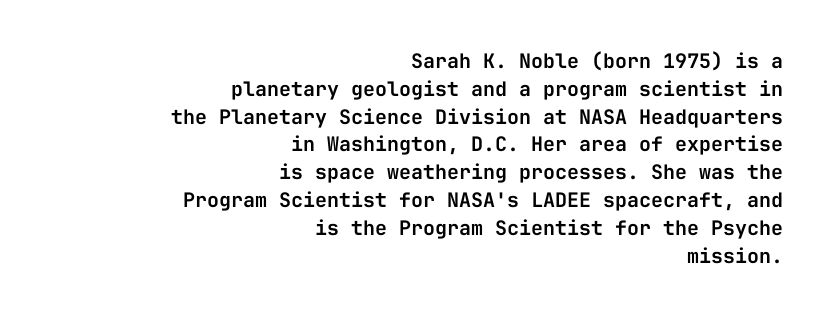
The image shows 20 px text type, upright; set right-aligned, normal line spacing (1.39x), normal letter spacing, not underlined.
